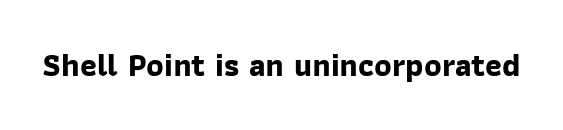
The glyphs in this specimen are sans serif. Strokes here are thick enough to call this a true bold. A clean baseline with only descenders dipping below it. Looks like regular typesetting: each glyph gets only the width it needs. Spacing between characters is what you'd get straight out of the box.
